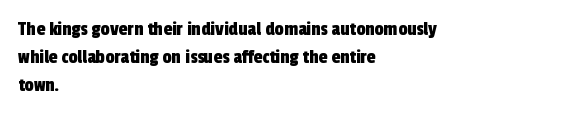
Unmarked baselines from the first word to the last. Words appear dense and cohesive because spacing is normal. Regarding leading, the lines here are spaced in the standard way. Each line starts at the same left margin while the right side varies.
